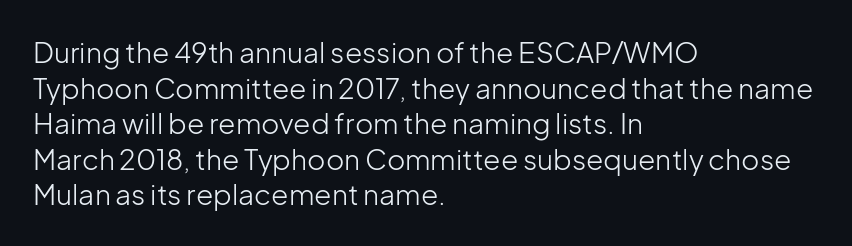
The image shows 28 px light sans-serif type, upright; set left-aligned, normal line spacing (1.27x), normal letter spacing, not underlined; low stroke contrast and a medium x-height.
